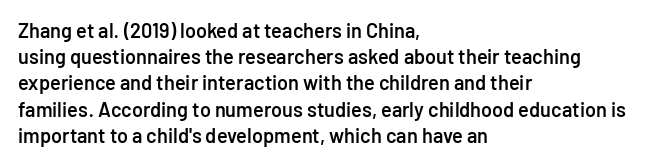
The image shows 20 px text type, upright; set left-aligned, normal line spacing (1.31x), normal letter spacing, not underlined.
